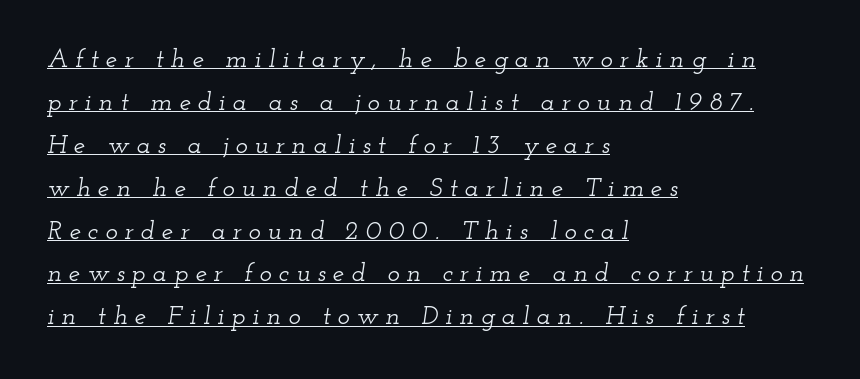
The image shows 26 px text type, italic (leaning right); set left-aligned, normal line spacing (1.65x), unusually wide letter spacing (+0.27 em), underlined.
